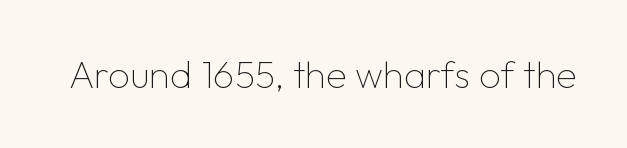
{"serif": "no", "italic": "no", "bold": "no", "weight": "thin", "width": "normal", "stroke_contrast": "low", "x_height": "medium", "monospaced": "no", "underline": "no", "letter_spacing": "normal", "letter_spacing_em": 0.0, "glyph_px": 38}
